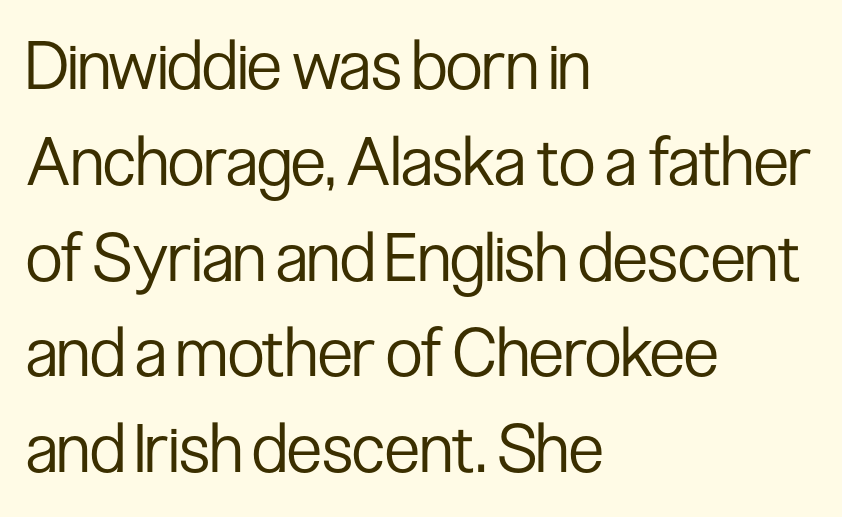
Q: Is the text bold? A: No.
Q: Is the text italic (slanted)? A: No, it is upright.
Q: Is the typeface a serif or a sans-serif typeface? A: Sans-serif.
Q: Is the text underlined? A: No.
Q: How is the paragraph aligned? A: Left-aligned.
Q: Is the spacing between letters normal or unusually wide? A: Normal.
Q: Is the spacing between lines tight, normal or loose? A: Normal.
Q: Width (condensed, normal, or wide)? A: Condensed.
Q: Stroke contrast? A: Low.
Q: x-height? A: Medium.
Q: Monospaced? A: No.
